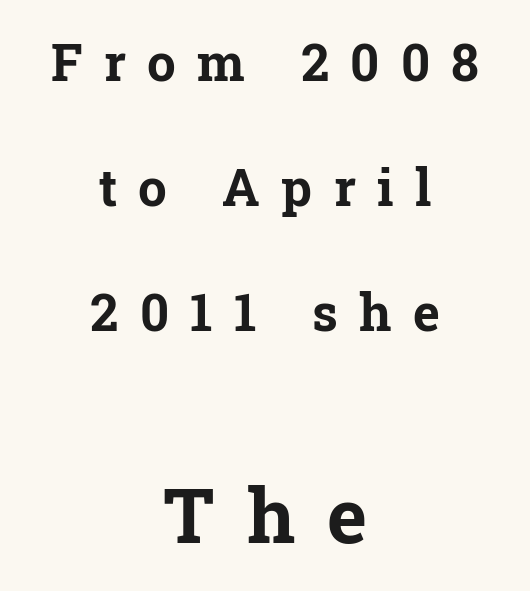
These lines are rendered in a variable-pitch font. Small tapered or slab feet sit at the stroke ends, so this counts as serif. Two sizes are in play, and the larger belongs to the second block. The lettering holds an erect, upright posture throughout.
